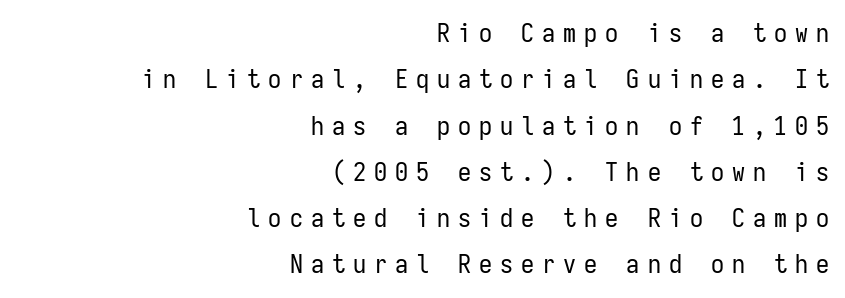
The image shows 26 px text type, upright; set right-aligned, line spacing 1.78x, unusually wide letter spacing (+0.31 em), not underlined.
